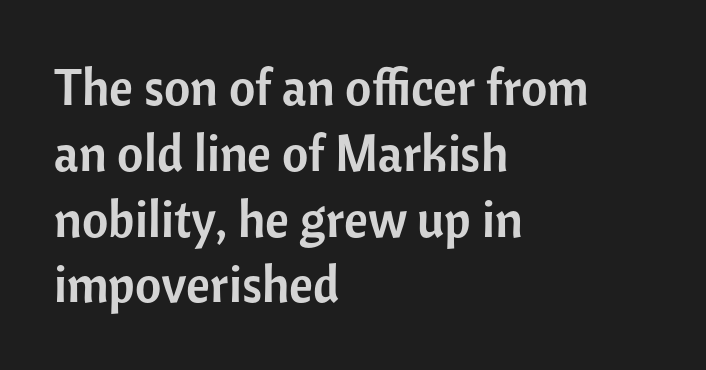
{"serif": "no", "italic": "no", "width": "normal", "stroke_contrast": "low", "x_height": "medium", "monospaced": "no", "underline": "no", "align": "left", "line_spacing": "normal", "line_spacing_ratio": 1.29, "letter_spacing": "normal", "letter_spacing_em": 0.0, "glyph_px": 51}
